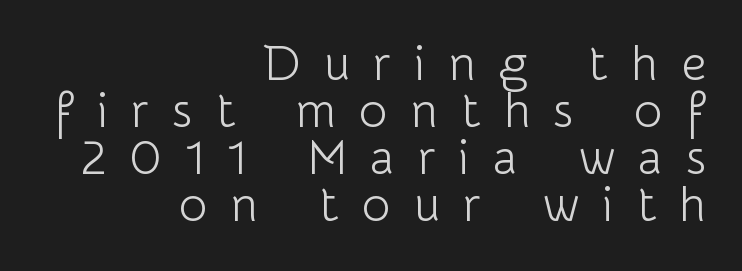
Alignment: flush right. Does extra space separate the letters? Yes, quite a lot of it. Do the letters lean? They stand straight. This is sans-serif lettering, the kind often seen on screens and signage.
